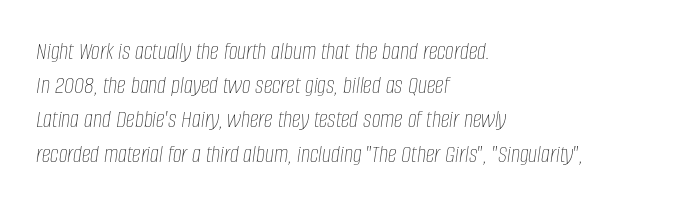
Q: Is the text bold? A: No.
Q: Is the text italic (slanted)? A: Yes, it leans right by about 8 degrees.
Q: Is the text underlined? A: No.
Q: How is the paragraph aligned? A: Left-aligned.
Q: Is the spacing between letters normal or unusually wide? A: Normal.
Q: Is the spacing between lines tight, normal or loose? A: Normal.
